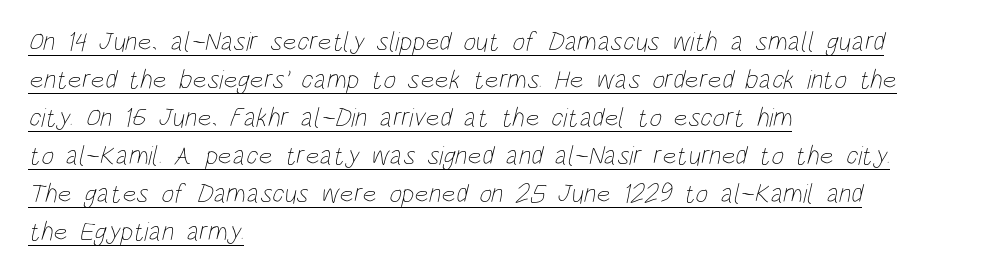
Summary of vertical rhythm: regular, with standard interline spacing. The lines in this sample share a left origin and differ only in where they stop. Glyph-to-glyph distance matches everyday printed text. Vertical stems look standard width or narrower in stroke. A typographer would call this underscored text.
